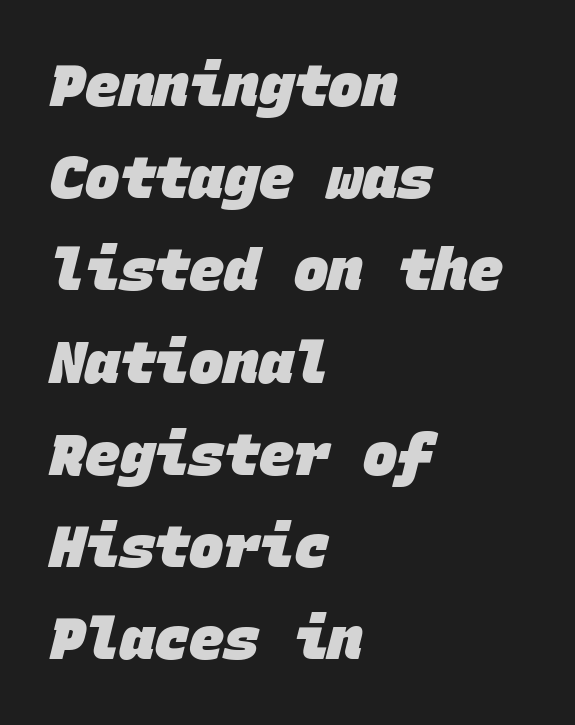
Q: Is the text bold? A: Yes.
Q: Is the typeface a serif or a sans-serif typeface? A: Sans-serif.
Q: Is the text underlined? A: No.
Q: How is the paragraph aligned? A: Left-aligned.
Q: Is the spacing between letters normal or unusually wide? A: Normal.
Q: Is the spacing between lines tight, normal or loose? A: Normal.
Q: Width (condensed, normal, or wide)? A: Normal.
Q: Stroke contrast? A: Low.
Q: x-height? A: Large.
Q: Monospaced? A: Yes.
